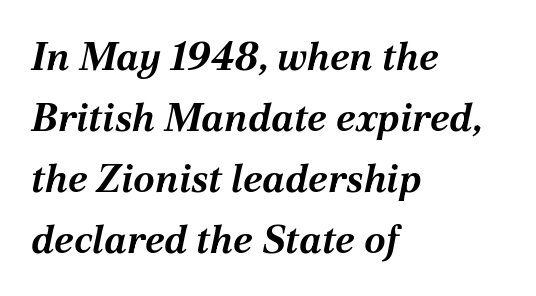
The image shows 39 px bold type, italic (leaning right); set left-aligned, normal line spacing (1.56x), normal letter spacing, not underlined; medium stroke contrast and a medium x-height.
